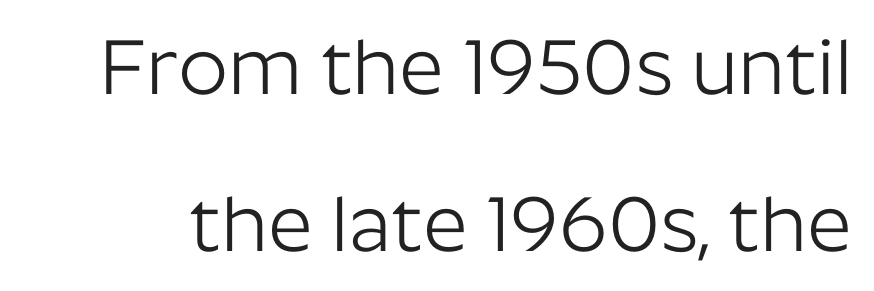
The image shows 78 px light sans-serif type, upright; set loose line spacing (2.01x), normal letter spacing, not underlined; low stroke contrast and a medium x-height.
